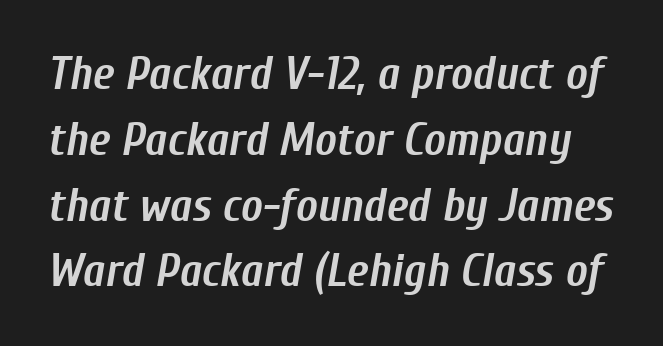
{"italic": "yes", "lean": "right", "slant_degrees": 10, "bold": "yes", "weight": "semibold", "width": "condensed", "stroke_contrast": "low", "x_height": "medium", "monospaced": "no", "underline": "no", "line_spacing": "normal", "line_spacing_ratio": 1.43, "letter_spacing": "normal", "letter_spacing_em": 0.0, "glyph_px": 46}
